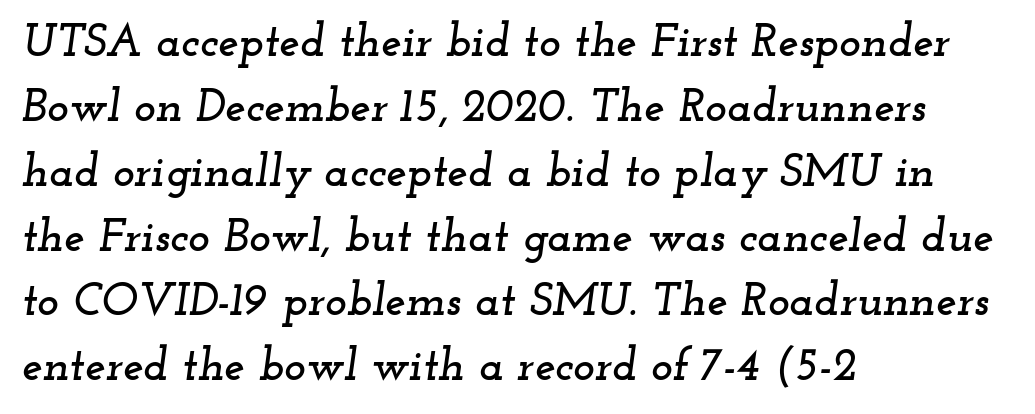
Looking at the ascenders, they clearly lean. The rendering keeps characters at their native spacing. The rendering uses natural spacing where letterforms have individual widths. The rendering shows small feet on the letterforms — a serif design. Has an underline been added? It has not.
